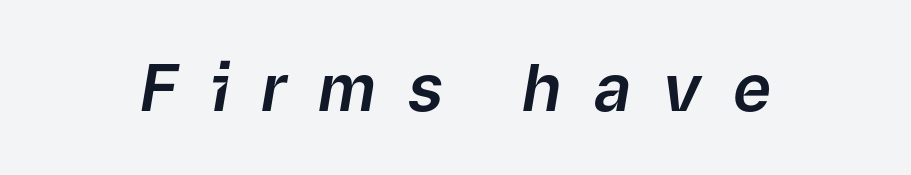
The image shows 65 px text type, italic (leaning right); set unusually wide letter spacing (+0.49 em), not underlined; low stroke contrast and a medium x-height.
